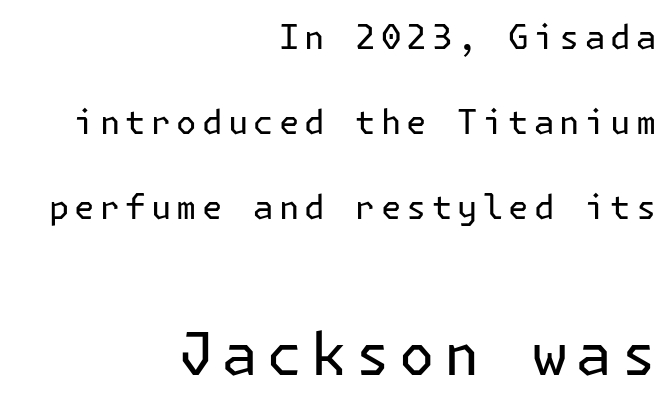
Check under the words: just untouched page. Between these two stacked blocks, the lower one wins on size. Vertical spacing — loose. No feet cap the strokes, marking this as sans-serif type.
